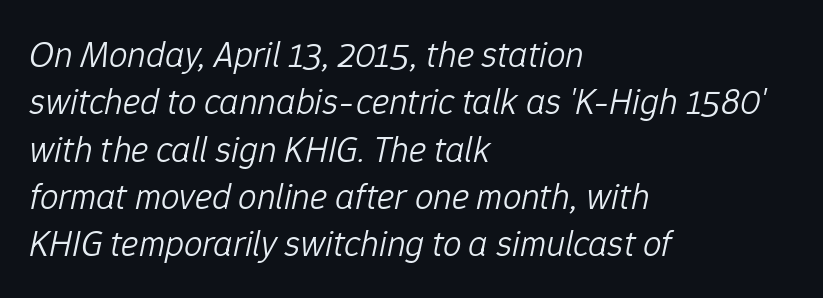
{"italic": "yes", "lean": "right", "slant_degrees": 12, "bold": "no", "weight": "light", "width": "normal", "stroke_contrast": "low", "x_height": "medium", "monospaced": "no", "underline": "no", "align": "left", "line_spacing": "normal", "line_spacing_ratio": 1.28, "letter_spacing": "normal", "letter_spacing_em": 0.0, "glyph_px": 37}
